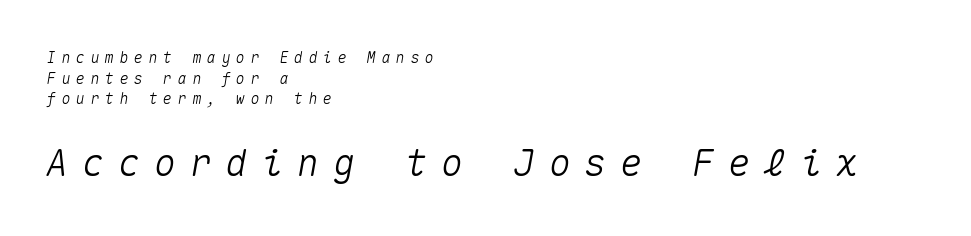
The image shows 37 px text type, italic (leaning right), monospaced; set left-aligned, normal line spacing (1.37x), unusually wide letter spacing (+0.37 em), not underlined; the second (bottom) block is 2.47x larger; medium stroke contrast and a medium x-height.
